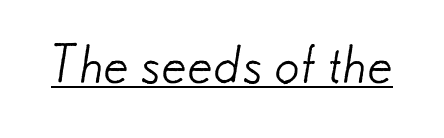
Q: Is the text bold? A: No.
Q: Is the typeface a serif or a sans-serif typeface? A: Sans-serif.
Q: Is the text underlined? A: Yes.
Q: Is the spacing between letters normal or unusually wide? A: Normal.
Q: Width (condensed, normal, or wide)? A: Normal.
Q: Stroke contrast? A: Low.
Q: x-height? A: Small.
Q: Monospaced? A: No.
